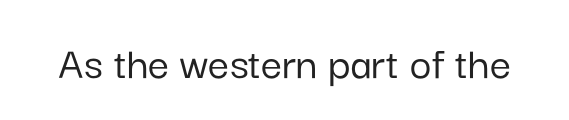
{"serif": "no", "italic": "no", "width": "normal", "stroke_contrast": "low", "x_height": "medium", "monospaced": "no", "underline": "no", "letter_spacing": "normal", "letter_spacing_em": 0.0, "glyph_px": 47}
